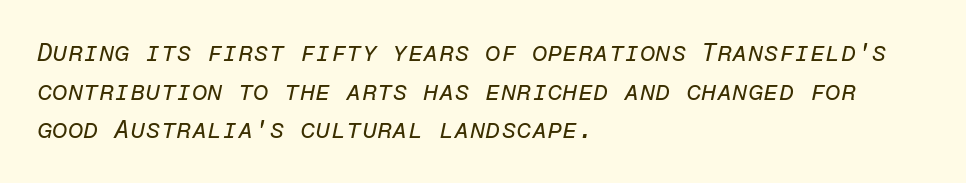
The image shows 25 px text type, italic (leaning right); set left-aligned, normal line spacing (1.55x), normal letter spacing, not underlined.
